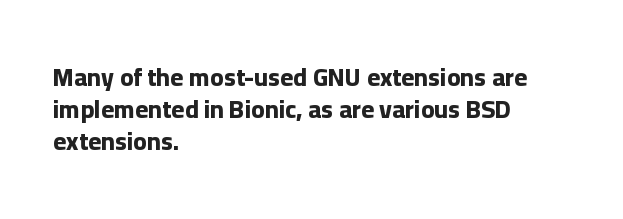
{"italic": "no", "bold": "yes", "underline": "no", "align": "left", "line_spacing": "normal", "line_spacing_ratio": 1.29, "letter_spacing": "normal", "letter_spacing_em": 0.0, "glyph_px": 25}
